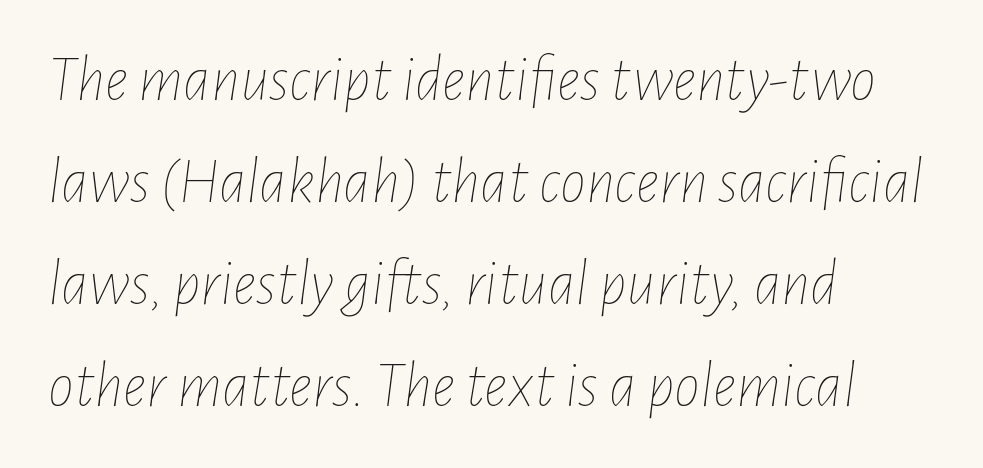
The rendering uses natural spacing where letterforms have individual widths. Whoever set this chose a conventional vertical rhythm. No chunkiness to these letters — they're not bold. A typesetter would call this zero additional tracking. These lines were composed using italics.
